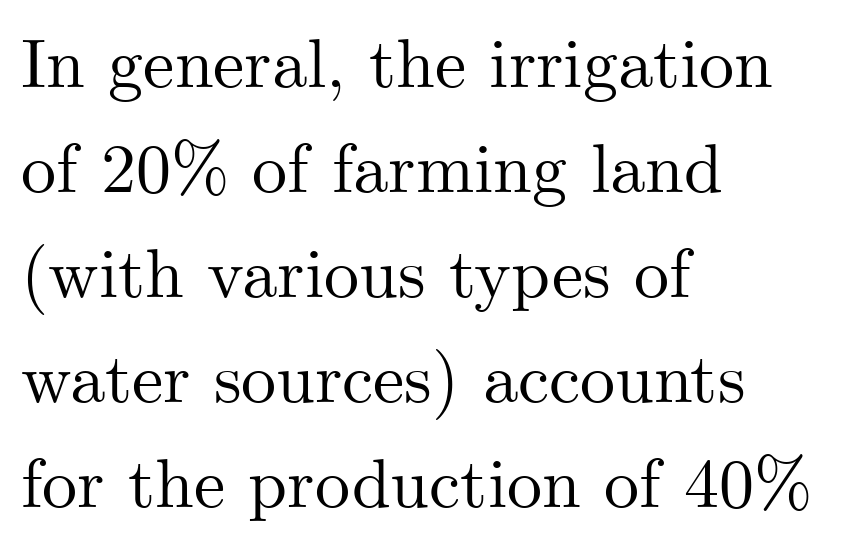
The rows are spaced the way most documents space them. The tracking reads as untouched default to a designer's eye. Rule under the text: the space is simply empty. Leftover space on each line is placed entirely after the last word. Posture: vertical. Each letter keeps its own natural width here, so spacing adapts to shape.
